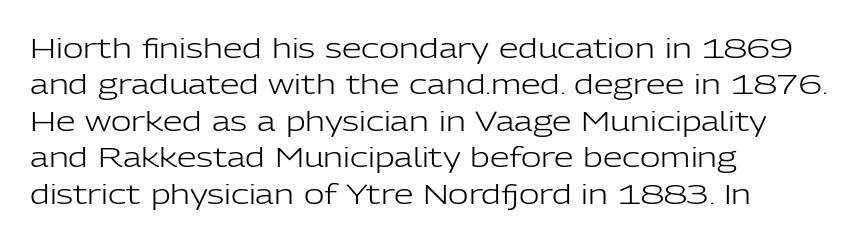
Q: Is the text bold? A: No.
Q: Is the text italic (slanted)? A: No, it is upright.
Q: Is the typeface a serif or a sans-serif typeface? A: Sans-serif.
Q: Is the text underlined? A: No.
Q: How is the paragraph aligned? A: Left-aligned.
Q: Is the spacing between letters normal or unusually wide? A: Normal.
Q: Is the spacing between lines tight, normal or loose? A: Normal.
Q: Width (condensed, normal, or wide)? A: Normal.
Q: Stroke contrast? A: Low.
Q: x-height? A: Medium.
Q: Monospaced? A: No.
